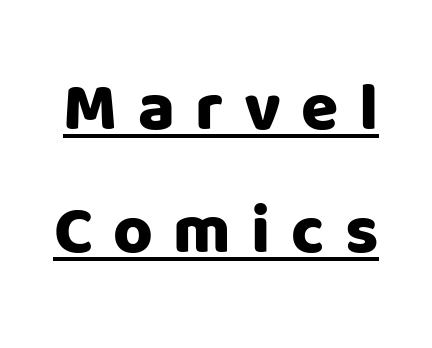
{"serif": "no", "italic": "no", "bold": "yes", "weight": "heavy", "width": "normal", "stroke_contrast": "low", "x_height": "large", "monospaced": "no", "underline": "yes", "line_spacing_ratio": 1.81, "letter_spacing": "wide", "letter_spacing_em": 0.3, "glyph_px": 68}
